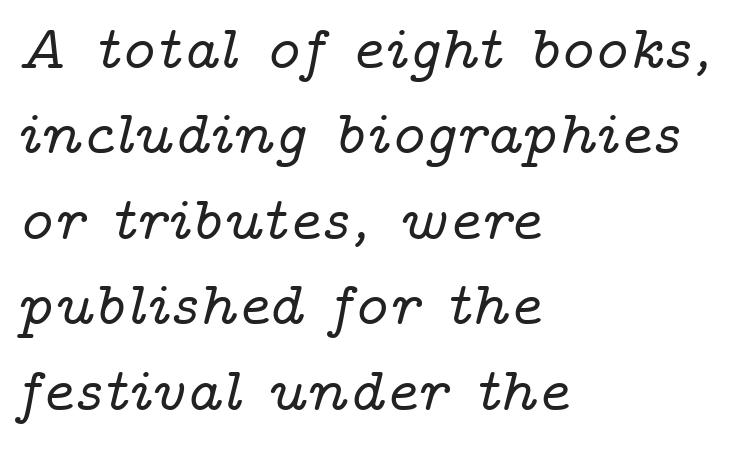
{"serif": "yes", "italic": "yes", "lean": "right", "slant_degrees": 14, "width": "wide", "stroke_contrast": "low", "x_height": "medium", "monospaced": "no", "underline": "no", "align": "left", "line_spacing": "normal", "line_spacing_ratio": 1.4, "letter_spacing": "normal", "letter_spacing_em": 0.0, "glyph_px": 61}
